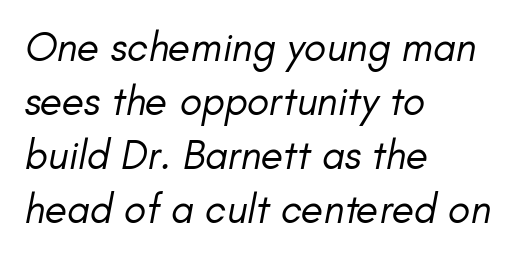
The image shows 41 px regular-weight type, italic (leaning right); set left-aligned, normal line spacing (1.32x), normal letter spacing, not underlined; low stroke contrast and a small x-height.
